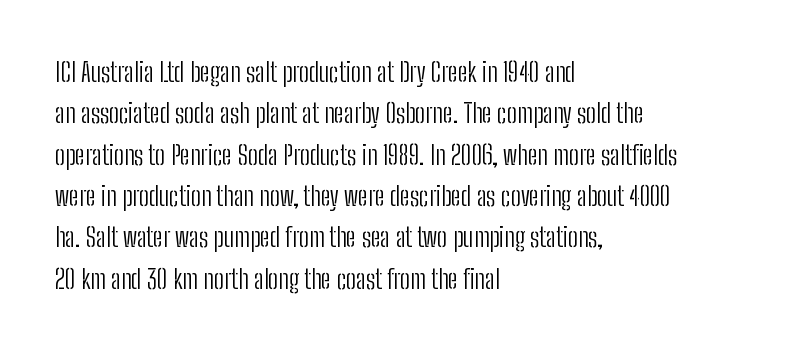
{"italic": "no", "bold": "no", "underline": "no", "align": "left", "line_spacing": "normal", "line_spacing_ratio": 1.53, "letter_spacing": "normal", "letter_spacing_em": 0.0, "glyph_px": 27}
